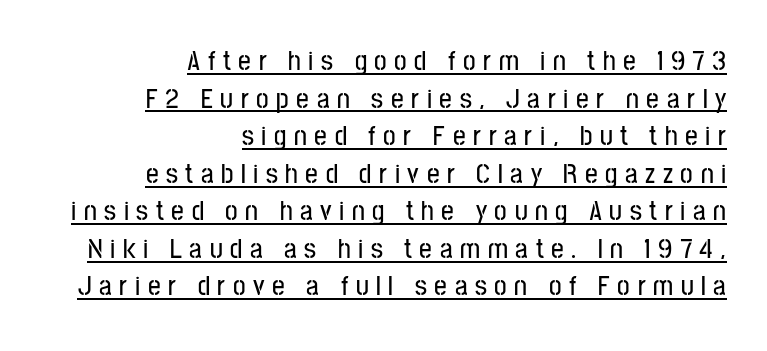
Designer's note — italics off, roman on. Glance below the letters and you will spot a drawn line. This rendering uses right alignment, leaving the left contour irregular. Stroke terminals: plain, sans-serif.
